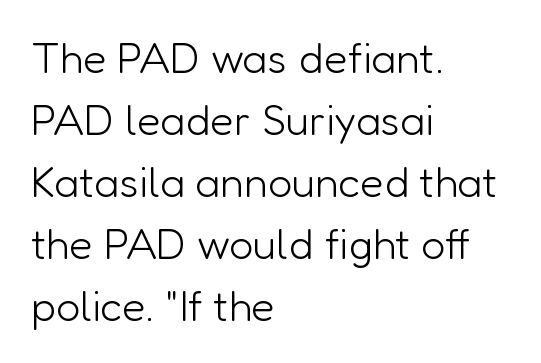
This sample uses plain, unmodified letter spacing. The typesetting does not lean heavy: it is not bold. The glyphs in this specimen are sans serif. The face used here is proportionally spaced, like ordinary book or web type. Descenders are the only things crossing below the line. Vertically, the passage feels balanced, rows spaced as you'd expect.
